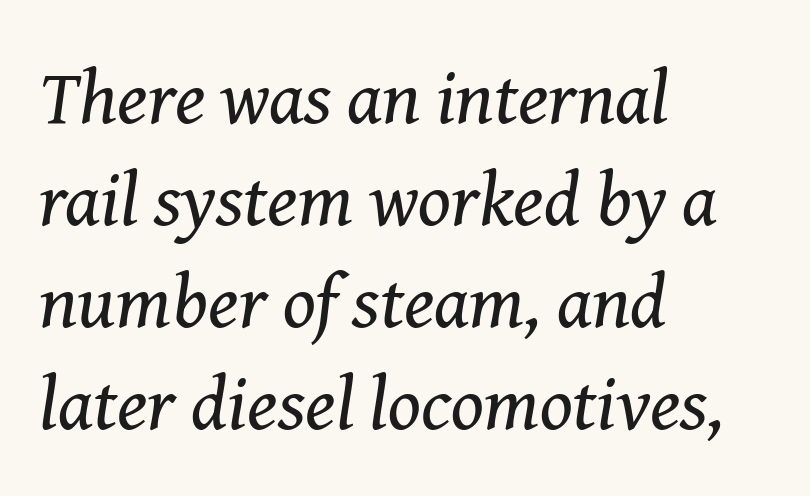
{"serif": "yes", "italic": "yes", "lean": "right", "slant_degrees": 8, "bold": "no", "weight": "regular", "width": "normal", "stroke_contrast": "medium", "x_height": "medium", "monospaced": "no", "underline": "no", "align": "left", "line_spacing": "normal", "line_spacing_ratio": 1.34, "letter_spacing": "normal", "letter_spacing_em": 0.0, "glyph_px": 76}
